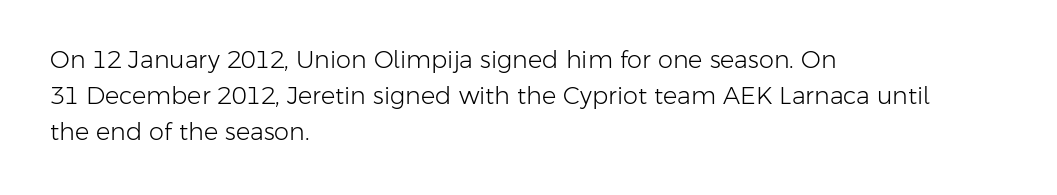
There is no visible air inserted between adjacent glyphs. The rendering anchors every line to the left-hand side. Counters stay open thanks to moderate or lighter strokes. Is there much room between lines? A standard amount, neither cramped nor airy. Type without underlining.
